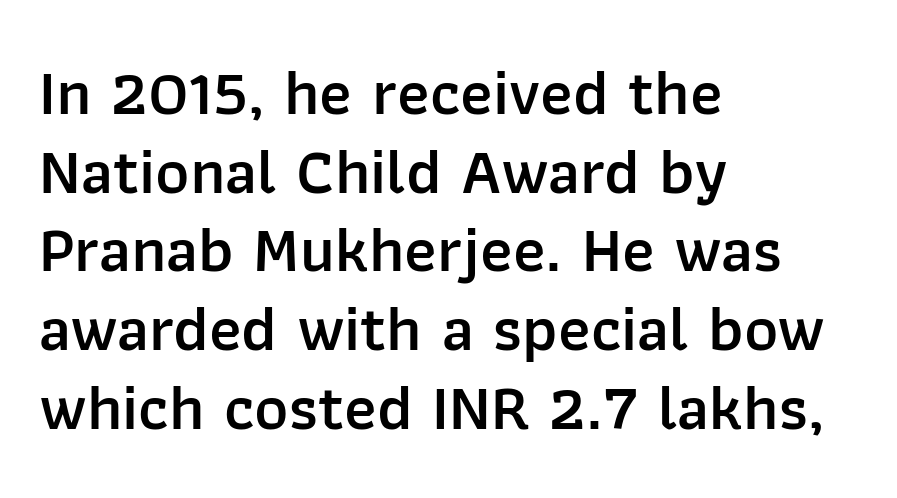
{"serif": "no", "italic": "no", "bold": "semi", "weight": "semibold", "width": "normal", "stroke_contrast": "low", "x_height": "medium", "monospaced": "no", "underline": "no", "align": "left", "line_spacing_ratio": 1.21, "letter_spacing": "normal", "letter_spacing_em": 0.0, "glyph_px": 65}
